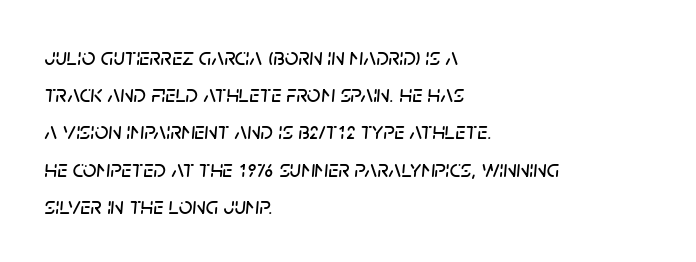
The image shows 24 px text type, italic (leaning right); set left-aligned, normal line spacing (1.55x), normal letter spacing, not underlined.
